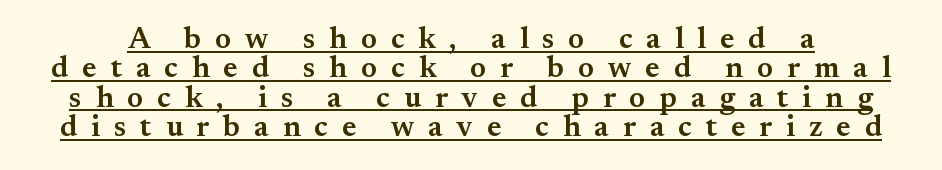
The image shows 30 px semibold serif type, upright; set tight line spacing (0.98x), unusually wide letter spacing (+0.46 em), underlined; medium stroke contrast and a small x-height.
